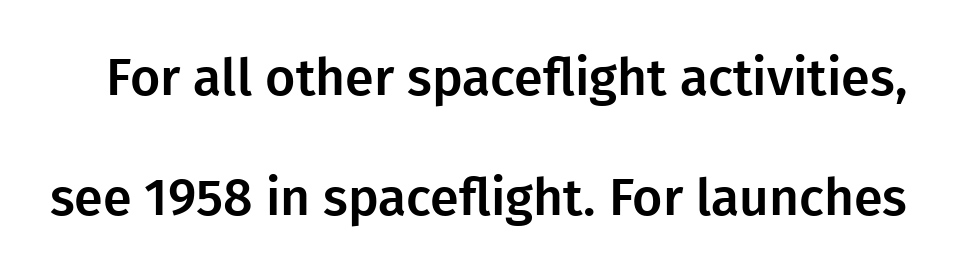
{"serif": "no", "italic": "no", "width": "normal", "stroke_contrast": "low", "x_height": "medium", "monospaced": "no", "underline": "no", "line_spacing": "loose", "line_spacing_ratio": 2.31, "letter_spacing": "normal", "letter_spacing_em": 0.0, "glyph_px": 52}
